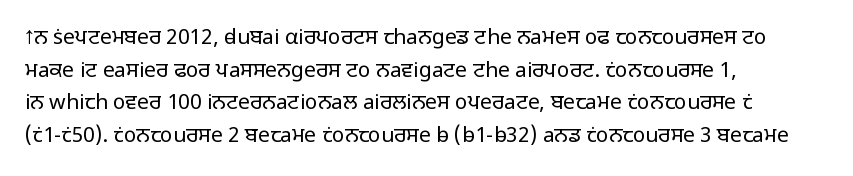
Q: Is the text bold? A: No.
Q: Is the text italic (slanted)? A: No, it is upright.
Q: Is the text underlined? A: No.
Q: How is the paragraph aligned? A: Left-aligned.
Q: Is the spacing between letters normal or unusually wide? A: Normal.
Q: Is the spacing between lines tight, normal or loose? A: Normal.
